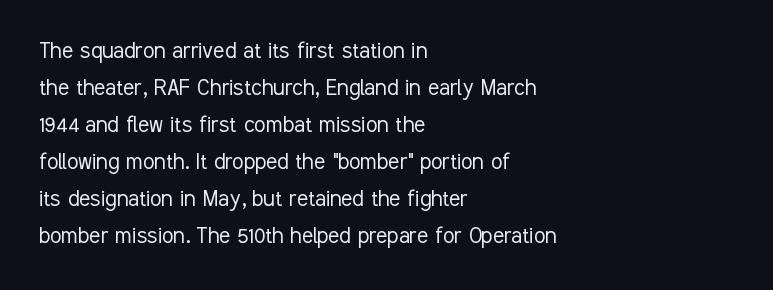
The image shows 26 px text type, upright; set left-aligned, normal line spacing (1.42x), normal letter spacing, not underlined.
